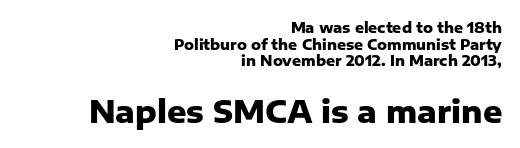
The image shows 30 px heavy sans-serif type, upright; set right-aligned, line spacing 1.19x, normal letter spacing, not underlined; the second (bottom) block is 2.14x larger; low stroke contrast and a medium x-height.
